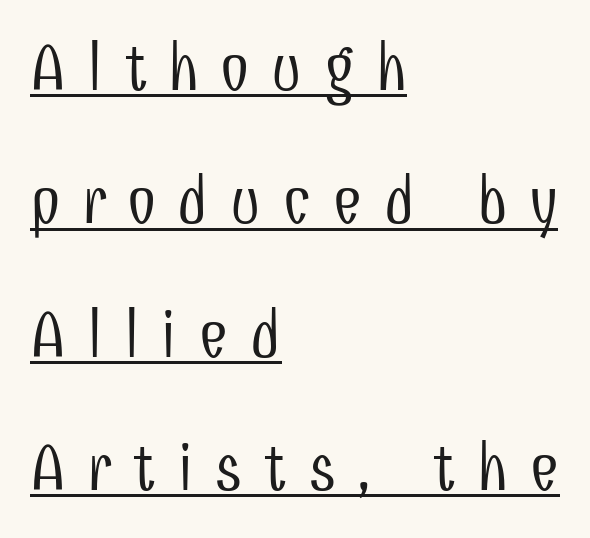
Line beginnings align vertically; line endings do not. Varying glyph widths throughout — classic text-font behaviour. Nothing sits at the stroke ends, so this counts as sans-serif. The lines are spread far apart with generous leading. The line texture is sparse and dotted thanks to wide tracking. These glyphs show unthickened strokes, regular width or finer.
